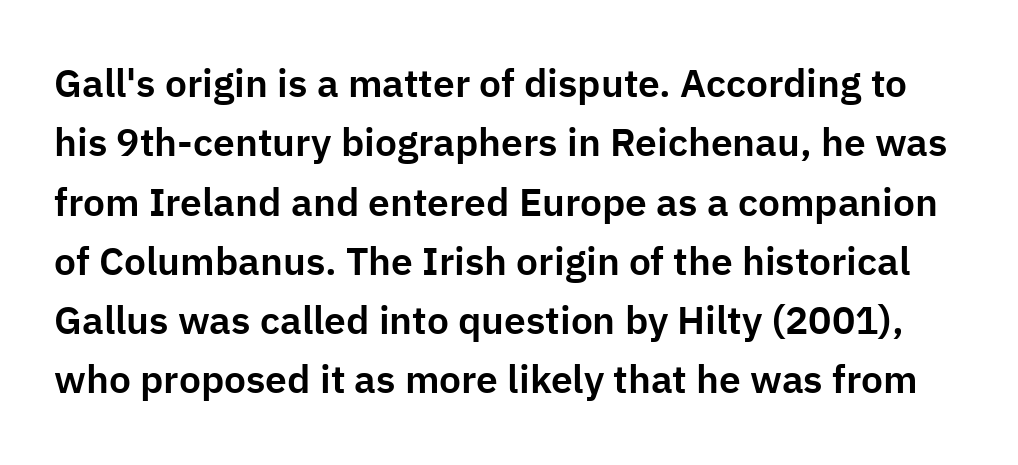
The image shows 39 px sans-serif type, upright; set normal line spacing (1.52x), normal letter spacing, not underlined; low stroke contrast and a medium x-height.
